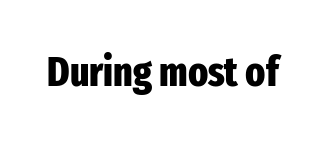
Think of a printed novel: that variable character pitch is what you see here. Stroke thickness is high; the sample reads as a true bold. The gap between lines stays unmarked. The letters carry no serifs — their stems end cleanly without finishing strokes. What stands out about the letter spacing? Nothing — it is the standard amount. These lines were composed using upright roman letters.
